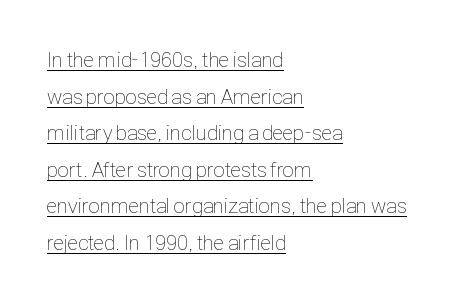
No extra tracking has been applied to these lines. These lines are set flush left with a ragged right edge. Notice how the stems are strictly vertical — no italics here. Letters have the restrained weight of plain body copy at most. A continuous stroke trails under the words, as in a hyperlink.
